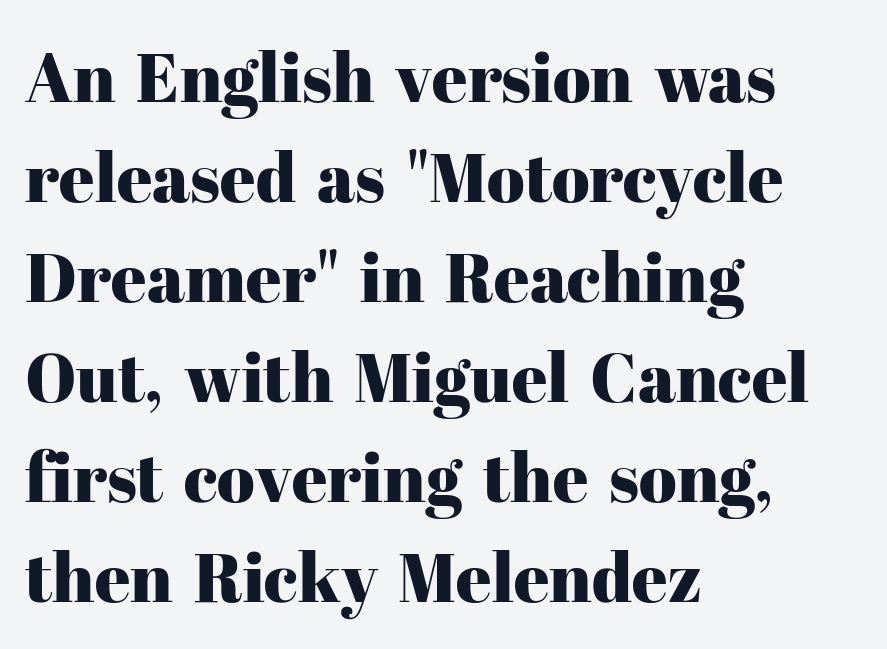
Q: Is the text italic (slanted)? A: No, it is upright.
Q: Is the typeface a serif or a sans-serif typeface? A: Serif.
Q: Is the text underlined? A: No.
Q: How is the paragraph aligned? A: Left-aligned.
Q: Is the spacing between letters normal or unusually wide? A: Normal.
Q: Is the spacing between lines tight, normal or loose? A: Normal.
Q: Width (condensed, normal, or wide)? A: Normal.
Q: Stroke contrast? A: High.
Q: x-height? A: Medium.
Q: Monospaced? A: No.
